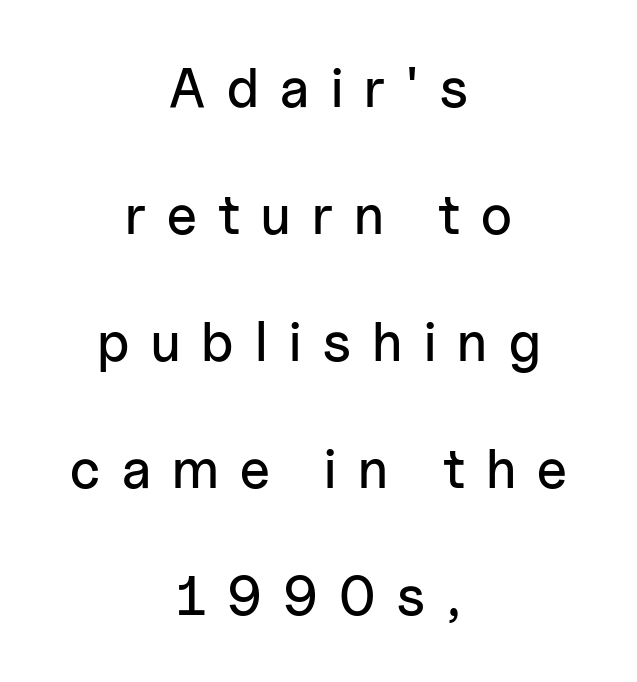
Q: Is the text italic (slanted)? A: No, it is upright.
Q: Is the typeface a serif or a sans-serif typeface? A: Sans-serif.
Q: Is the text underlined? A: No.
Q: How is the paragraph aligned? A: Centered.
Q: Is the spacing between letters normal or unusually wide? A: Unusually wide.
Q: Is the spacing between lines tight, normal or loose? A: Loose.
Q: Width (condensed, normal, or wide)? A: Normal.
Q: Stroke contrast? A: Low.
Q: x-height? A: Medium.
Q: Monospaced? A: No.
